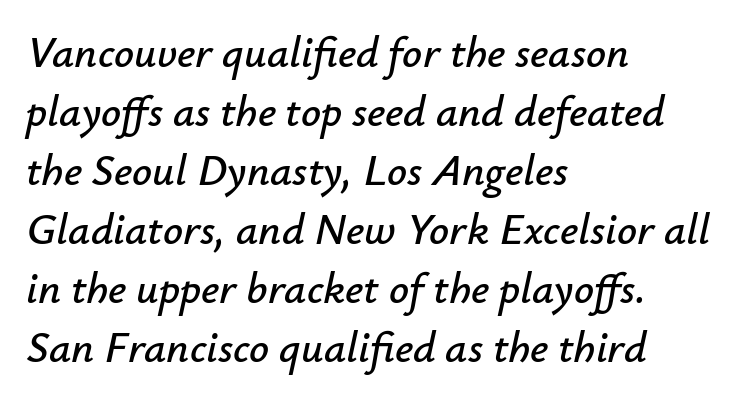
The image shows 44 px text type, italic (leaning right); set left-aligned, normal line spacing (1.34x), normal letter spacing, not underlined; low stroke contrast and a small x-height.
